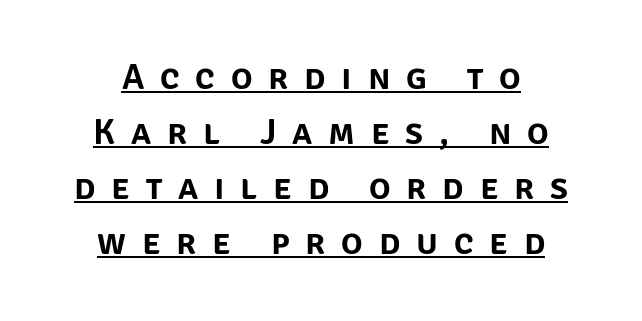
{"serif": "no", "italic": "no", "width": "normal", "stroke_contrast": "low", "x_height": "large", "monospaced": "no", "underline": "yes", "align": "center", "line_spacing": "normal", "line_spacing_ratio": 1.53, "letter_spacing": "wide", "letter_spacing_em": 0.44, "glyph_px": 36}
